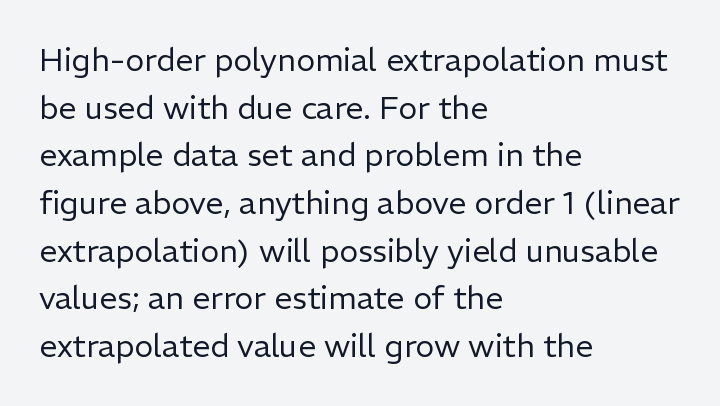
Q: Is the text bold? A: No.
Q: Is the text italic (slanted)? A: No, it is upright.
Q: Is the typeface a serif or a sans-serif typeface? A: Sans-serif.
Q: Is the text underlined? A: No.
Q: How is the paragraph aligned? A: Left-aligned.
Q: Is the spacing between letters normal or unusually wide? A: Normal.
Q: Is the spacing between lines tight, normal or loose? A: Normal.
Q: Width (condensed, normal, or wide)? A: Normal.
Q: Stroke contrast? A: Low.
Q: x-height? A: Medium.
Q: Monospaced? A: No.
